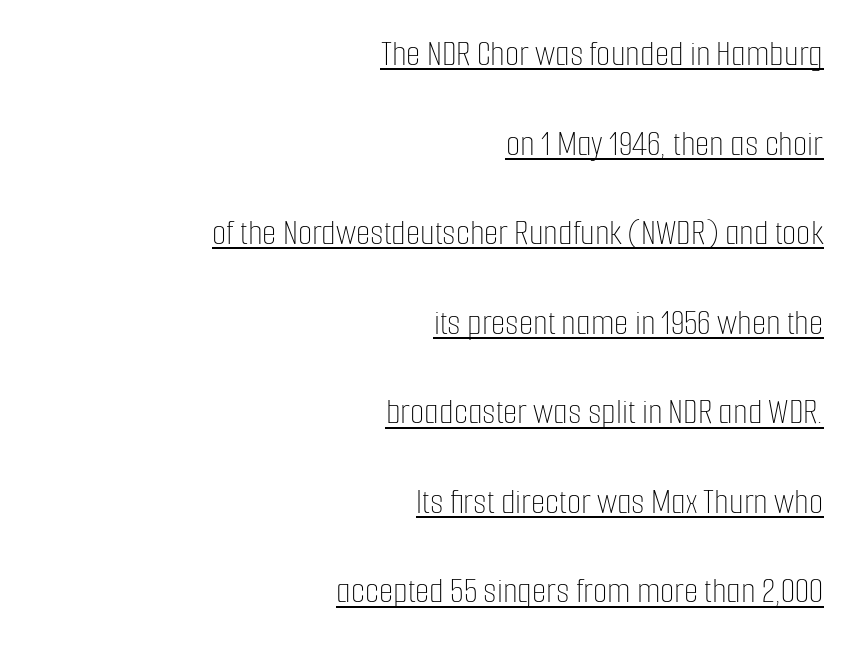
These glyphs show unthickened strokes, regular width or finer. Line spacing here is loose. You could not count columns in this text — the font is proportionally spaced. Look at the tracking — it's just the regular setting, nothing added. The text block is weighted toward the right margin, trailing off unevenly leftward. Quick note: underline on.
